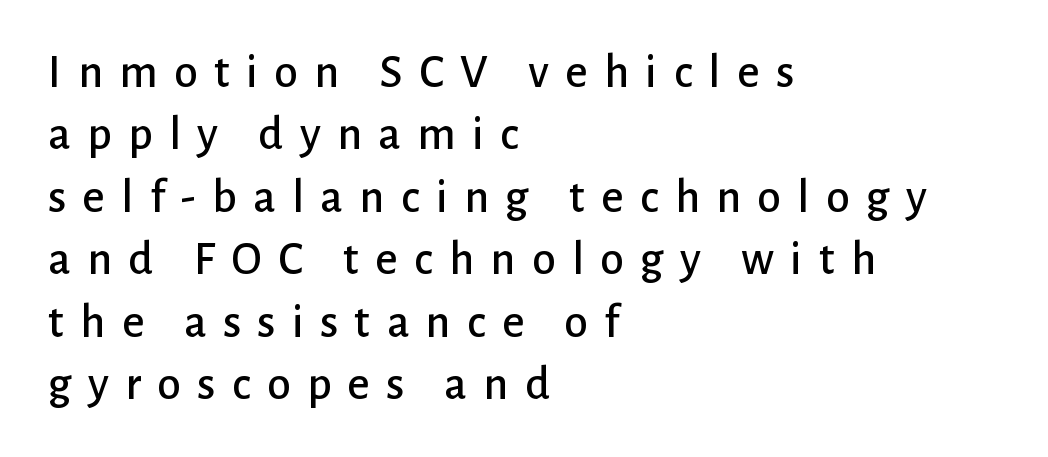
{"serif": "no", "italic": "no", "width": "normal", "stroke_contrast": "low", "x_height": "medium", "monospaced": "no", "underline": "no", "align": "left", "line_spacing": "normal", "line_spacing_ratio": 1.3, "letter_spacing": "wide", "letter_spacing_em": 0.34, "glyph_px": 48}
